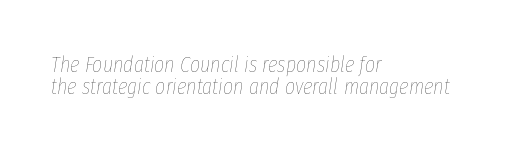
The image shows 22 px text type, italic (leaning right); set left-aligned, tight line spacing (1.0x), normal letter spacing, not underlined.
